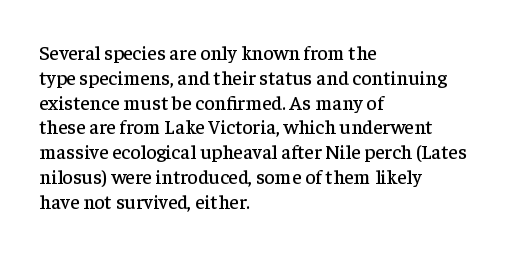
Q: Is the text italic (slanted)? A: No, it is upright.
Q: Is the text underlined? A: No.
Q: How is the paragraph aligned? A: Left-aligned.
Q: Is the spacing between letters normal or unusually wide? A: Normal.
